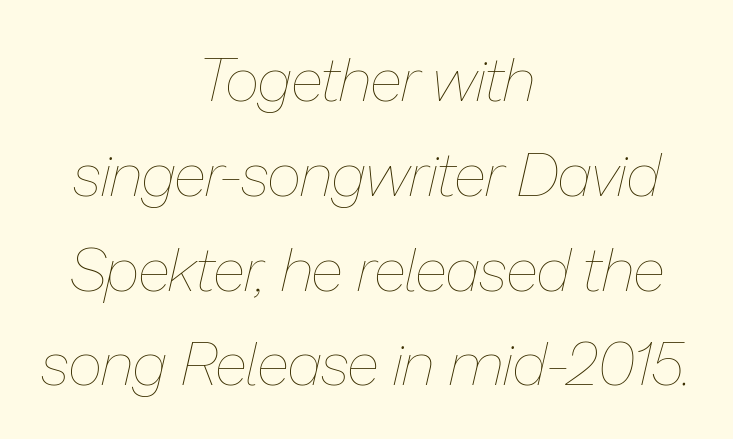
{"italic": "yes", "lean": "right", "slant_degrees": 13, "bold": "no", "weight": "thin", "width": "normal", "stroke_contrast": "low", "x_height": "medium", "monospaced": "no", "underline": "no", "align": "center", "line_spacing": "normal", "line_spacing_ratio": 1.58, "letter_spacing": "normal", "letter_spacing_em": 0.0, "glyph_px": 60}
